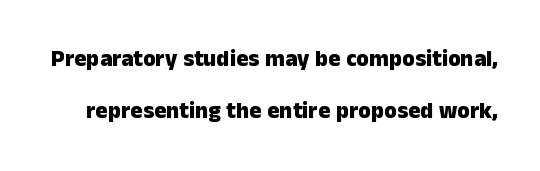
Descender tails drop into unmarked territory. Reading down the column, the eye jumps a long way to each next line. The characters look thick and weighty, a clear bold. The gaps between neighbouring characters are ordinary and unremarkable. The letters stand straight up with perfectly vertical stems.
